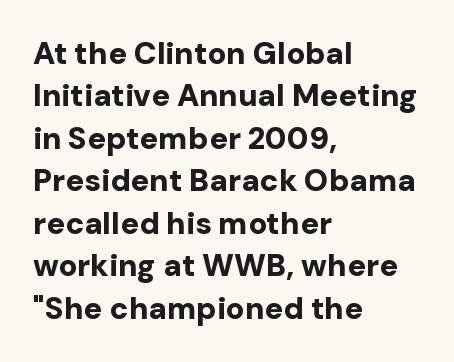
The image shows 31 px bold sans-serif type, upright; set left-aligned, normal line spacing (1.37x), normal letter spacing, not underlined; low stroke contrast and a medium x-height.
